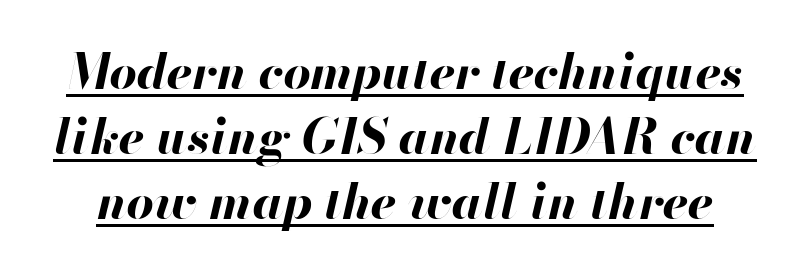
The image shows 48 px bold type, italic (leaning right); set normal line spacing (1.35x), normal letter spacing, underlined; high stroke contrast and a small x-height.
